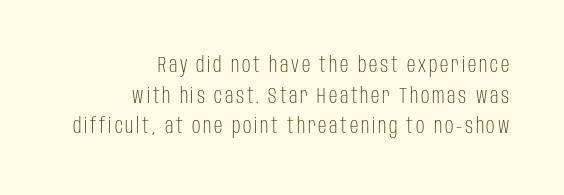
Ascenders rise straight up at ninety degrees. Short and long lines alike share a common ending point at right. A bare baseline throughout the passage. A typesetter would call this leading conventional body-copy spacing. The typesetting does not lean heavy: it is not bold.
